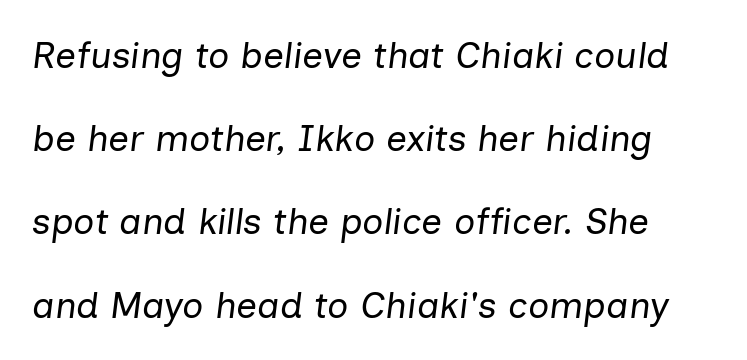
Q: Is the text bold? A: No.
Q: Is the text italic (slanted)? A: Yes, it leans right by about 7 degrees.
Q: Is the text underlined? A: No.
Q: Is the spacing between letters normal or unusually wide? A: Normal.
Q: Is the spacing between lines tight, normal or loose? A: Loose.
Q: Width (condensed, normal, or wide)? A: Normal.
Q: Stroke contrast? A: Low.
Q: x-height? A: Medium.
Q: Monospaced? A: No.
